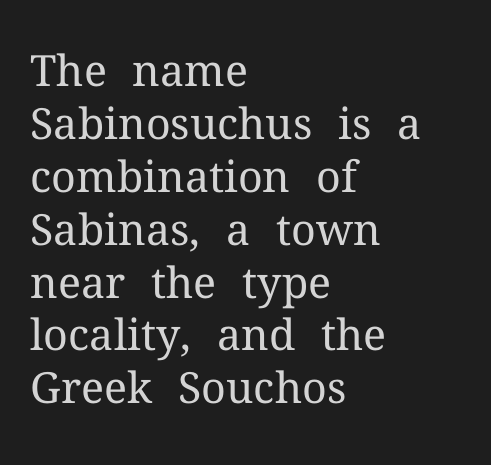
The image shows 43 px regular-weight serif type, upright; set left-aligned, line spacing 1.23x, normal letter spacing, not underlined; medium stroke contrast and a medium x-height.
